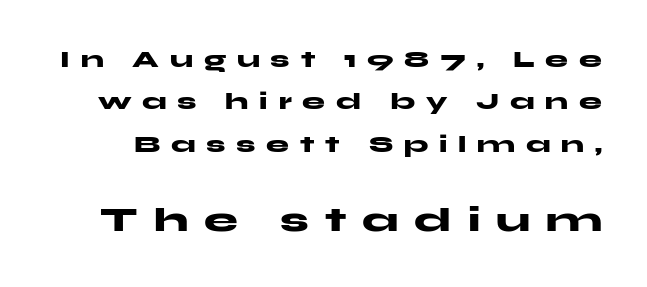
{"serif": "no", "italic": "no", "bold": "yes", "weight": "heavy", "width": "wide", "stroke_contrast": "medium", "x_height": "medium", "monospaced": "no", "underline": "no", "line_spacing_ratio": 1.84, "letter_spacing": "wide", "letter_spacing_em": 0.47, "larger_block": "second", "size_ratio": 1.48, "glyph_px": 34}
